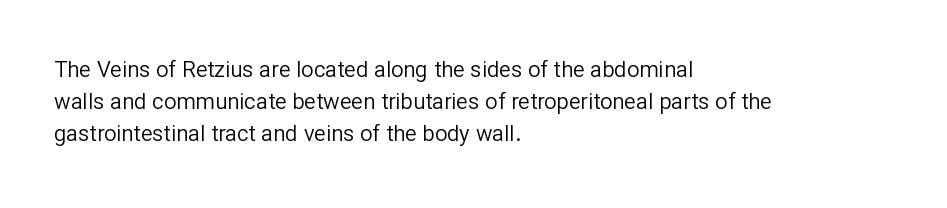
Weight: in the light-to-regular range. These lines keep a tight, regular rhythm from letter to letter. Any mark beneath the type? The region is blank. Left-aligned paragraph, ragged on the right. If you drew a line through each stem, it would be perfectly vertical. Honestly, the row spacing looks completely unremarkable.
